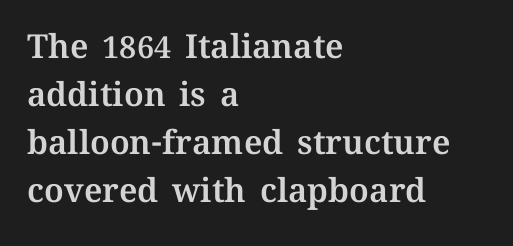
Q: Is the text italic (slanted)? A: No, it is upright.
Q: Is the text underlined? A: No.
Q: How is the paragraph aligned? A: Left-aligned.
Q: Is the spacing between letters normal or unusually wide? A: Normal.
Q: Is the spacing between lines tight, normal or loose? A: Normal.
Q: Width (condensed, normal, or wide)? A: Normal.
Q: Stroke contrast? A: Medium.
Q: x-height? A: Medium.
Q: Monospaced? A: No.
